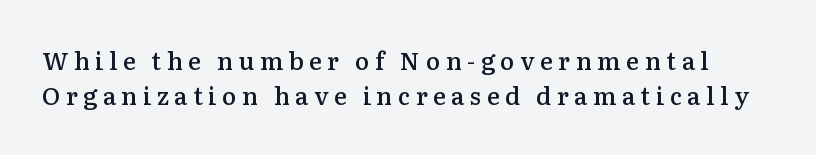
The image shows 24 px text type, upright; set normal line spacing (1.47x), unusually wide letter spacing (+0.23 em), not underlined.
